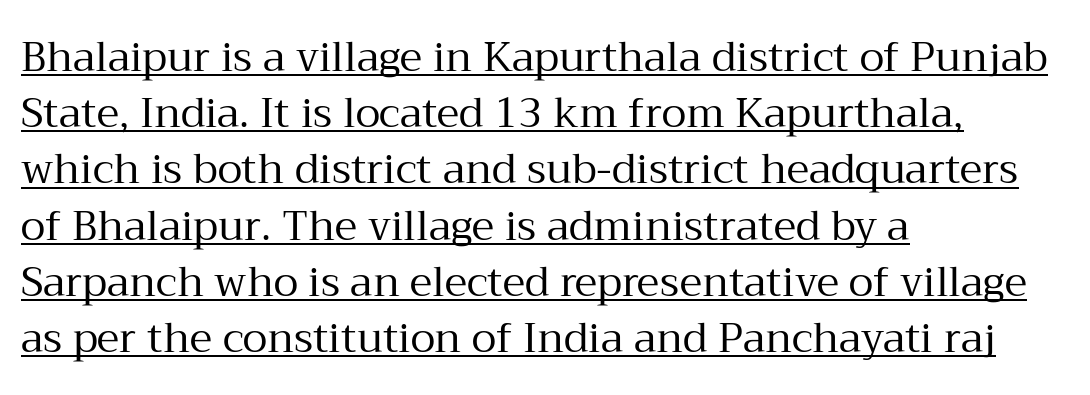
Q: Is the text bold? A: No.
Q: Is the text italic (slanted)? A: No, it is upright.
Q: Is the typeface a serif or a sans-serif typeface? A: Serif.
Q: Is the text underlined? A: Yes.
Q: How is the paragraph aligned? A: Left-aligned.
Q: Is the spacing between letters normal or unusually wide? A: Normal.
Q: Is the spacing between lines tight, normal or loose? A: Normal.
Q: Width (condensed, normal, or wide)? A: Normal.
Q: Stroke contrast? A: Medium.
Q: x-height? A: Medium.
Q: Monospaced? A: No.
